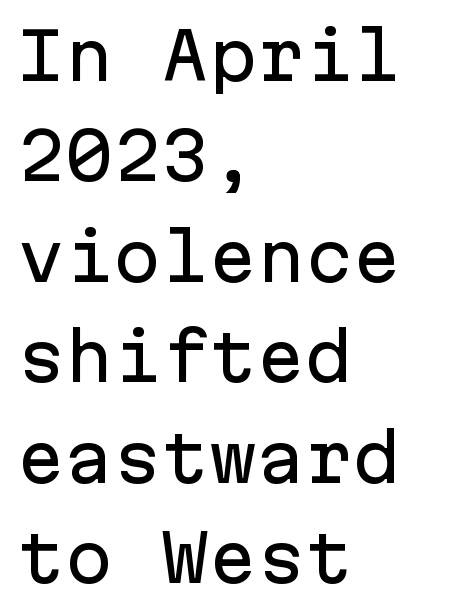
The image shows 64 px sans-serif type, upright, monospaced; set left-aligned, normal line spacing (1.57x), normal letter spacing, not underlined; low stroke contrast and a medium x-height.
